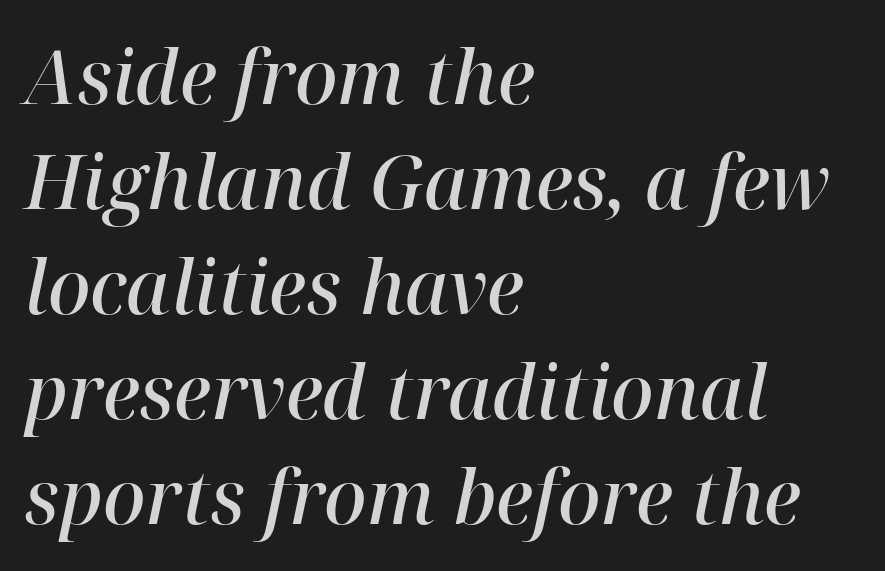
Q: Is the text bold? A: Semi-bold.
Q: Is the text italic (slanted)? A: Yes, it leans right by about 12 degrees.
Q: Is the typeface a serif or a sans-serif typeface? A: Serif.
Q: Is the text underlined? A: No.
Q: How is the paragraph aligned? A: Left-aligned.
Q: Is the spacing between letters normal or unusually wide? A: Normal.
Q: Is the spacing between lines tight, normal or loose? A: Normal.
Q: Width (condensed, normal, or wide)? A: Normal.
Q: Stroke contrast? A: High.
Q: x-height? A: Medium.
Q: Monospaced? A: No.
